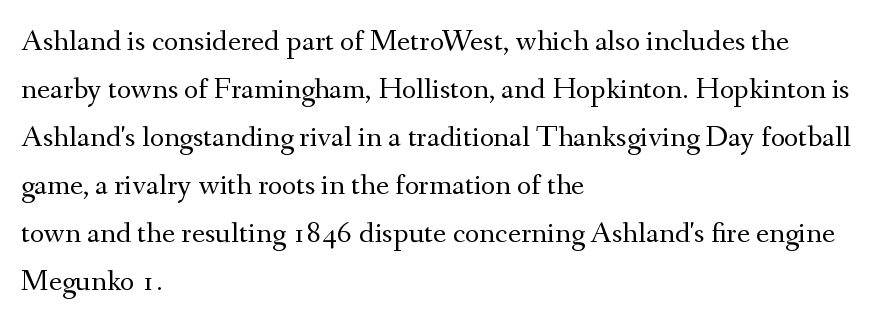
Q: Is the text bold? A: No.
Q: Is the text italic (slanted)? A: No, it is upright.
Q: Is the typeface a serif or a sans-serif typeface? A: Serif.
Q: Is the text underlined? A: No.
Q: How is the paragraph aligned? A: Left-aligned.
Q: Is the spacing between letters normal or unusually wide? A: Normal.
Q: Is the spacing between lines tight, normal or loose? A: Normal.
Q: Width (condensed, normal, or wide)? A: Normal.
Q: Stroke contrast? A: Medium.
Q: x-height? A: Small.
Q: Monospaced? A: No.
